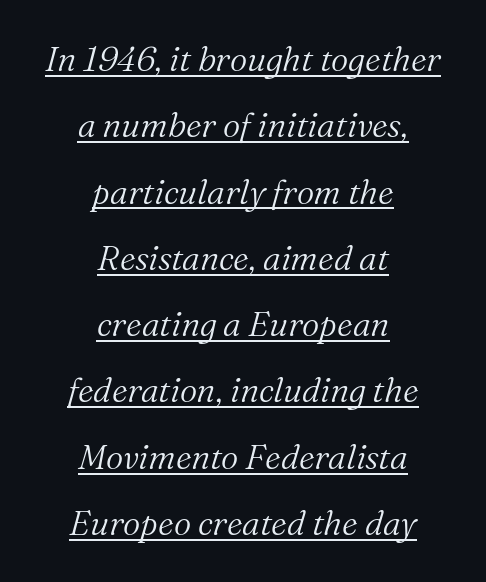
These lines are rendered in a variable-pitch font. Check the space under the baseline: a stroke is drawn there. The face used here has a pronounced slope to its letters. Look at the tracking — it's just the regular setting, nothing added. Stem width sits at or under what a default text font uses.
